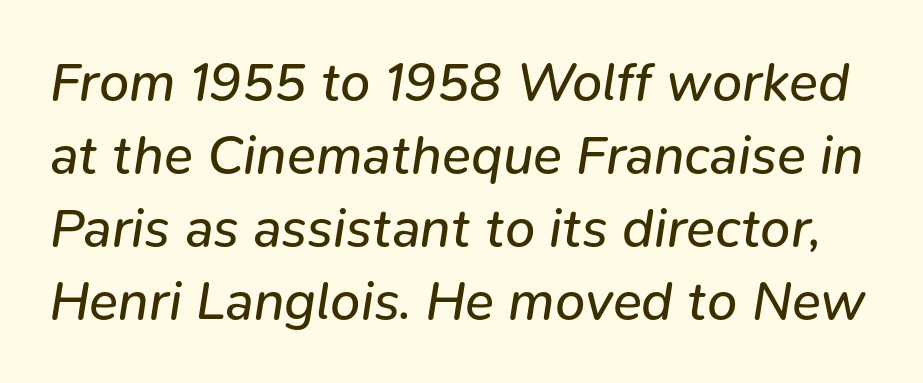
{"italic": "yes", "lean": "right", "slant_degrees": 9, "bold": "no", "weight": "regular", "width": "normal", "stroke_contrast": "low", "x_height": "medium", "monospaced": "no", "underline": "no", "line_spacing": "normal", "line_spacing_ratio": 1.35, "letter_spacing": "normal", "letter_spacing_em": 0.0, "glyph_px": 54}
